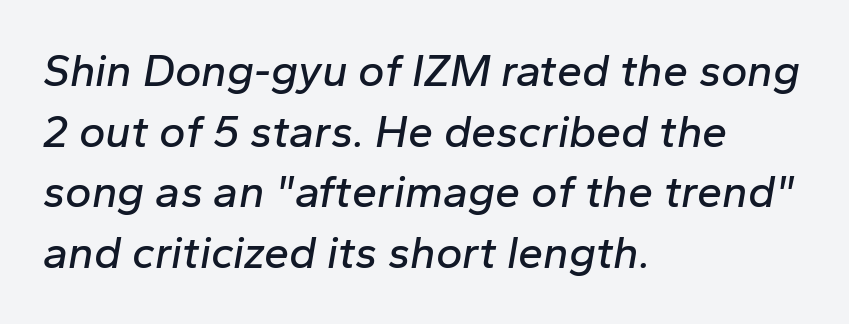
The image shows 45 px text type, italic (leaning right); set left-aligned, normal line spacing (1.35x), normal letter spacing, not underlined; low stroke contrast and a medium x-height.
